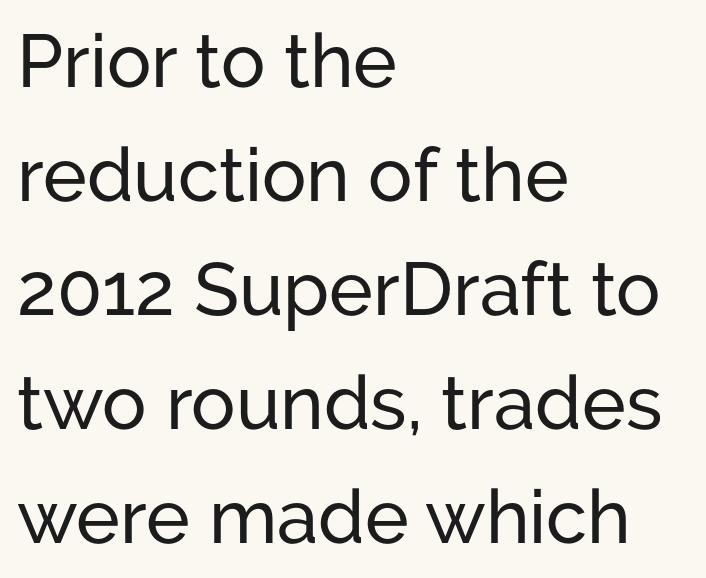
{"serif": "no", "italic": "no", "width": "normal", "stroke_contrast": "low", "x_height": "medium", "monospaced": "no", "underline": "no", "align": "left", "line_spacing": "normal", "line_spacing_ratio": 1.54, "letter_spacing": "normal", "letter_spacing_em": 0.0, "glyph_px": 74}
